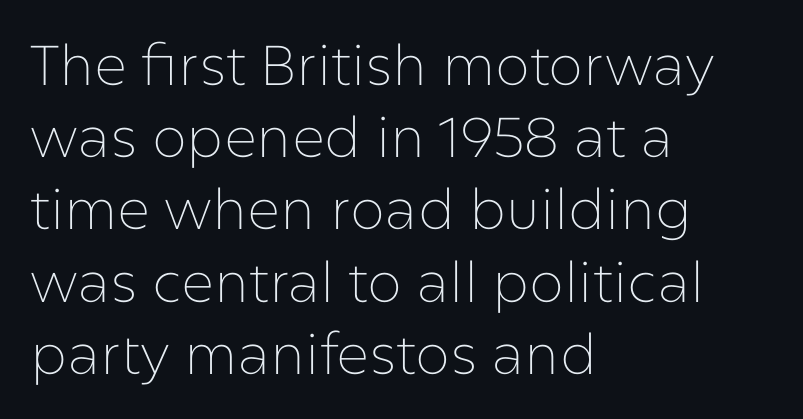
{"serif": "no", "italic": "no", "bold": "no", "weight": "thin", "width": "normal", "stroke_contrast": "low", "x_height": "medium", "monospaced": "no", "underline": "no", "align": "left", "line_spacing": "normal", "line_spacing_ratio": 1.29, "letter_spacing": "normal", "letter_spacing_em": 0.0, "glyph_px": 56}
